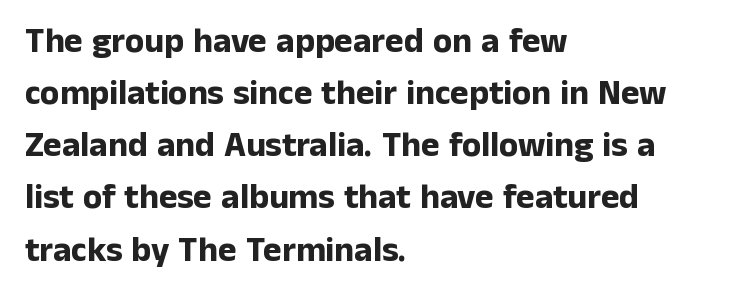
{"serif": "no", "italic": "no", "bold": "yes", "weight": "bold", "width": "normal", "stroke_contrast": "low", "x_height": "medium", "monospaced": "no", "underline": "no", "align": "left", "line_spacing": "normal", "line_spacing_ratio": 1.49, "letter_spacing": "normal", "letter_spacing_em": 0.0, "glyph_px": 35}
